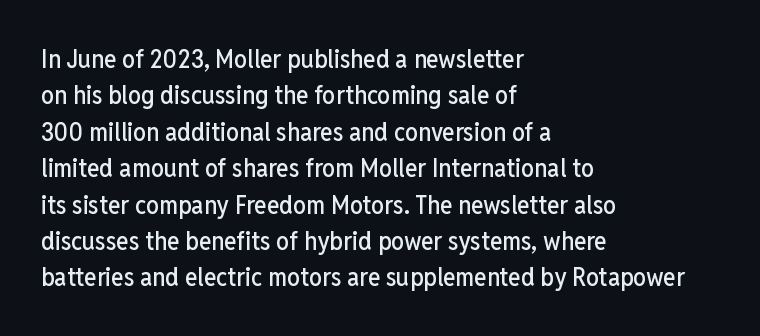
Q: Is the text italic (slanted)? A: No, it is upright.
Q: Is the text underlined? A: No.
Q: How is the paragraph aligned? A: Left-aligned.
Q: Is the spacing between letters normal or unusually wide? A: Normal.
Q: Is the spacing between lines tight, normal or loose? A: Normal.
